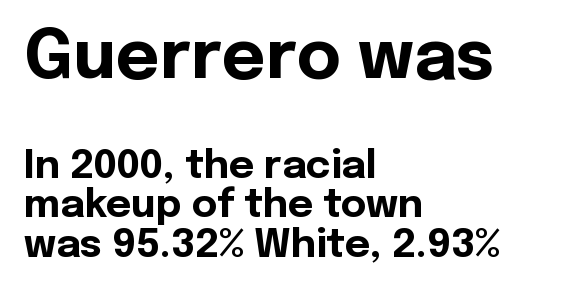
The image shows 68 px bold sans-serif type, upright; set left-aligned, tight line spacing (1.01x), normal letter spacing, not underlined; the first (top) block is 1.74x larger; a medium x-height.
